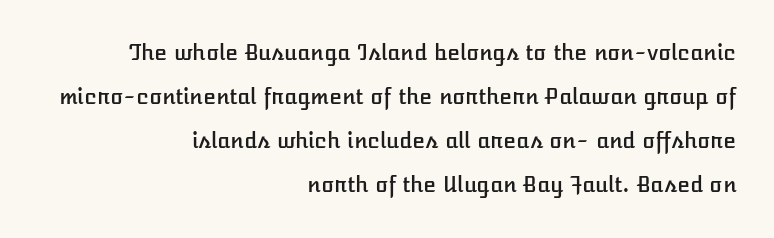
{"italic": "no", "underline": "no", "align": "right", "line_spacing": "loose", "line_spacing_ratio": 2.1, "letter_spacing": "normal", "letter_spacing_em": 0.0, "glyph_px": 21}
